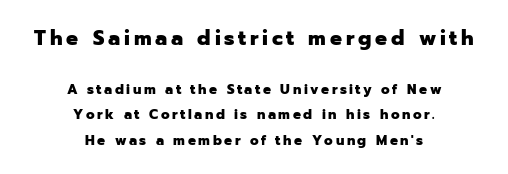
{"italic": "no", "bold": "yes", "underline": "no", "align": "center", "line_spacing_ratio": 1.82, "larger_block": "first", "size_ratio": 1.5, "glyph_px": 21}
